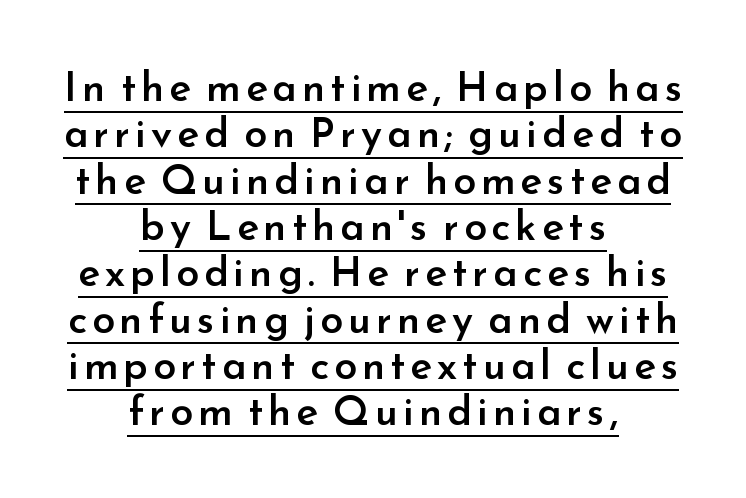
{"serif": "no", "italic": "no", "bold": "semi", "weight": "semibold", "width": "normal", "stroke_contrast": "low", "x_height": "small", "monospaced": "no", "underline": "yes", "align": "center", "line_spacing": "tight", "line_spacing_ratio": 1.13, "glyph_px": 41}
